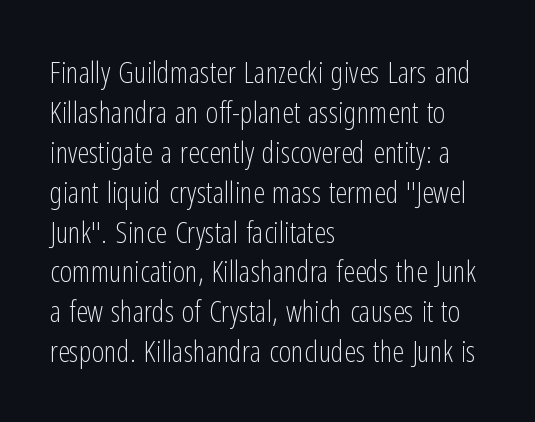
Caption: multi-line text, flush left, ragged right. The designer went with a sans here, leaving each stem footless. The designer left line spacing at the default. A quiet, ordinary-to-light weight characterises the typeface. The passage shown is not underscored anywhere. The passage shown is typed in a proportional face where columns would drift.
